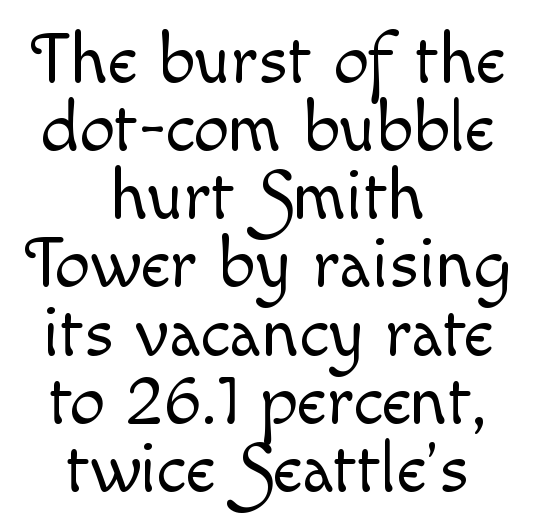
The image shows 71 px light type, upright; set centered, tight line spacing (0.96x), normal letter spacing, not underlined; a small x-height.
